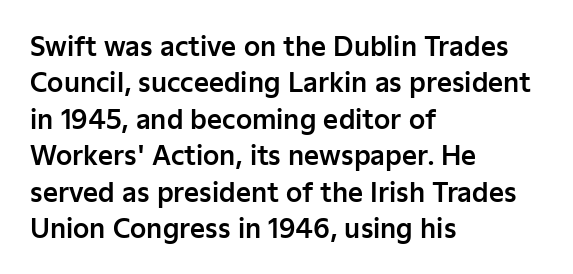
Q: Is the text italic (slanted)? A: No, it is upright.
Q: Is the text underlined? A: No.
Q: How is the paragraph aligned? A: Left-aligned.
Q: Is the spacing between letters normal or unusually wide? A: Normal.
Q: Is the spacing between lines tight, normal or loose? A: Normal.
